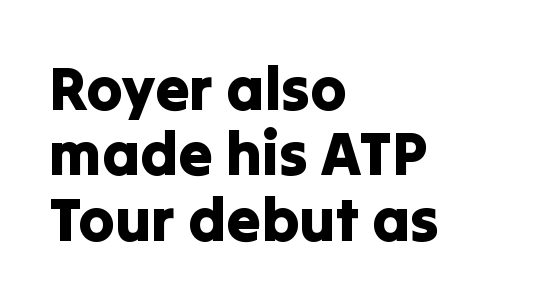
Q: Is the text italic (slanted)? A: No, it is upright.
Q: Is the typeface a serif or a sans-serif typeface? A: Sans-serif.
Q: Is the text underlined? A: No.
Q: How is the paragraph aligned? A: Left-aligned.
Q: Is the spacing between letters normal or unusually wide? A: Normal.
Q: Is the spacing between lines tight, normal or loose? A: Tight.
Q: Width (condensed, normal, or wide)? A: Normal.
Q: Stroke contrast? A: Low.
Q: x-height? A: Medium.
Q: Monospaced? A: No.
